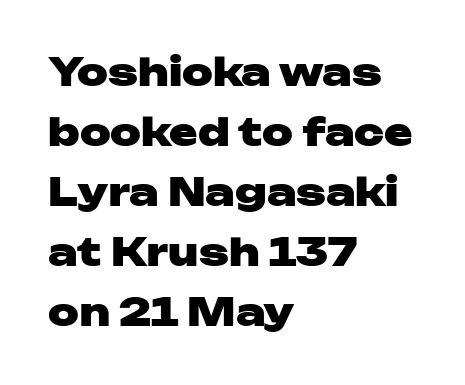
The image shows 38 px heavy, wide sans-serif type, upright; set left-aligned, normal line spacing (1.58x), normal letter spacing, not underlined; low stroke contrast and a medium x-height.
